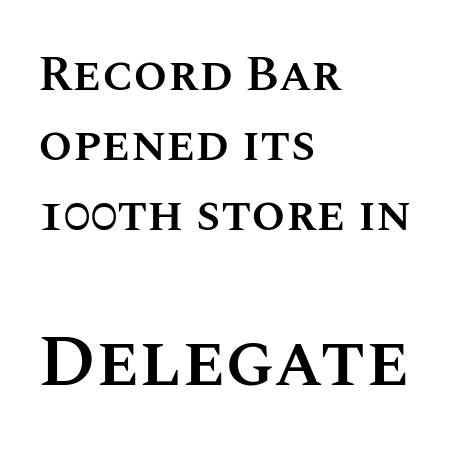
{"italic": "no", "bold": "semi", "weight": "semibold", "width": "normal", "stroke_contrast": "medium", "x_height": "large", "monospaced": "no", "underline": "no", "align": "left", "line_spacing": "normal", "line_spacing_ratio": 1.43, "letter_spacing": "normal", "letter_spacing_em": 0.0, "larger_block": "second", "size_ratio": 1.49, "glyph_px": 73}
